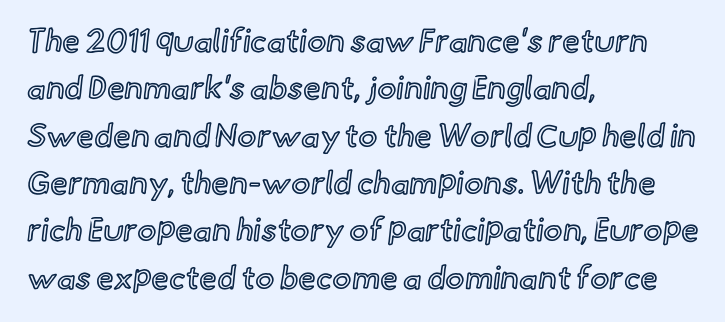
The image shows 32 px text type; set left-aligned, normal line spacing (1.48x), normal letter spacing, not underlined; a small x-height.
